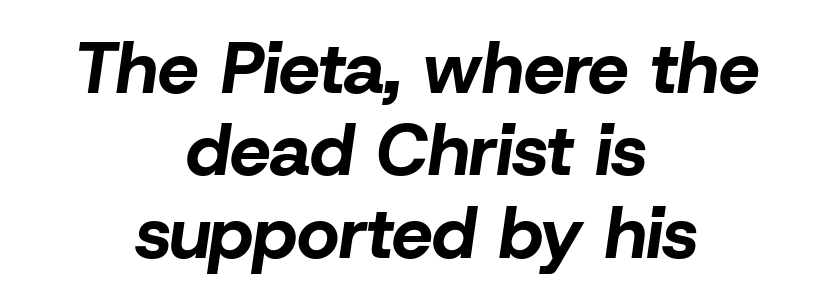
{"italic": "yes", "lean": "right", "slant_degrees": 8, "bold": "yes", "weight": "bold", "width": "normal", "stroke_contrast": "low", "x_height": "medium", "monospaced": "no", "underline": "no", "align": "center", "line_spacing": "tight", "line_spacing_ratio": 1.13, "letter_spacing": "normal", "letter_spacing_em": 0.0, "glyph_px": 73}
